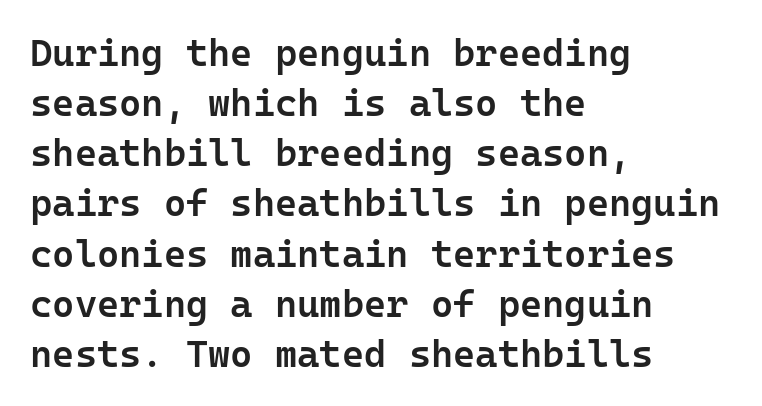
Q: Is the text bold? A: Semi-bold.
Q: Is the text italic (slanted)? A: No, it is upright.
Q: Is the typeface a serif or a sans-serif typeface? A: Sans-serif.
Q: Is the text underlined? A: No.
Q: How is the paragraph aligned? A: Left-aligned.
Q: Is the spacing between letters normal or unusually wide? A: Normal.
Q: Is the spacing between lines tight, normal or loose? A: Normal.
Q: Width (condensed, normal, or wide)? A: Normal.
Q: Stroke contrast? A: Low.
Q: x-height? A: Medium.
Q: Monospaced? A: Yes.
